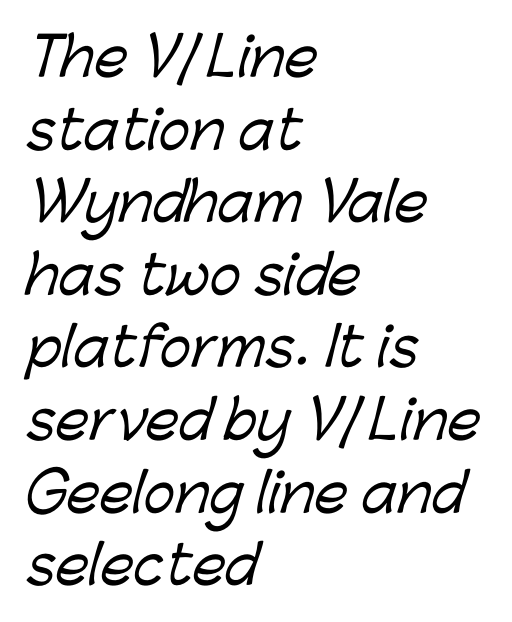
The image shows 53 px sans-serif type; set left-aligned, normal line spacing (1.37x), normal letter spacing, not underlined; low stroke contrast and a medium x-height.
